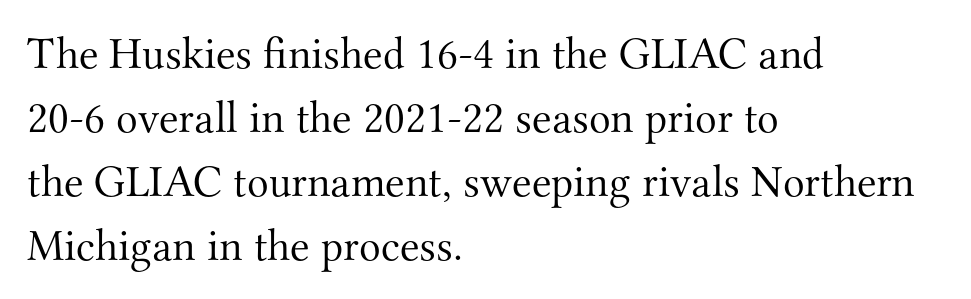
Q: Is the text bold? A: No.
Q: Is the text italic (slanted)? A: No, it is upright.
Q: Is the typeface a serif or a sans-serif typeface? A: Serif.
Q: Is the text underlined? A: No.
Q: How is the paragraph aligned? A: Left-aligned.
Q: Is the spacing between letters normal or unusually wide? A: Normal.
Q: Is the spacing between lines tight, normal or loose? A: Normal.
Q: Width (condensed, normal, or wide)? A: Normal.
Q: Stroke contrast? A: Medium.
Q: x-height? A: Small.
Q: Monospaced? A: No.
